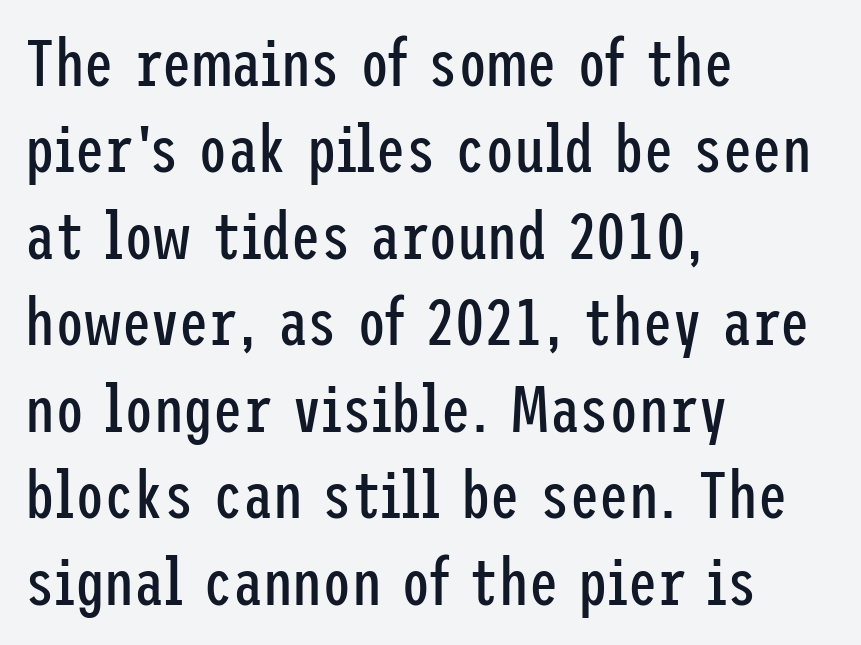
Q: Is the text bold? A: No.
Q: Is the text italic (slanted)? A: No, it is upright.
Q: Is the typeface a serif or a sans-serif typeface? A: Sans-serif.
Q: Is the text underlined? A: No.
Q: How is the paragraph aligned? A: Left-aligned.
Q: Is the spacing between letters normal or unusually wide? A: Normal.
Q: Is the spacing between lines tight, normal or loose? A: Normal.
Q: Width (condensed, normal, or wide)? A: Condensed.
Q: Stroke contrast? A: Low.
Q: x-height? A: Medium.
